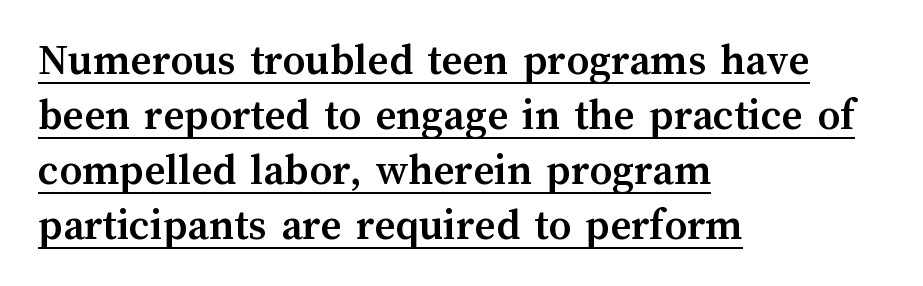
The image shows 45 px semibold type, upright; set left-aligned, line spacing 1.22x, normal letter spacing, underlined; medium stroke contrast and a medium x-height.
